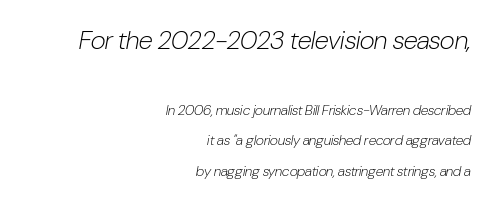
The image shows 26 px text type, italic (leaning right); set right-aligned, loose line spacing (2.19x), normal letter spacing, not underlined; the first (top) block is 1.86x larger.
